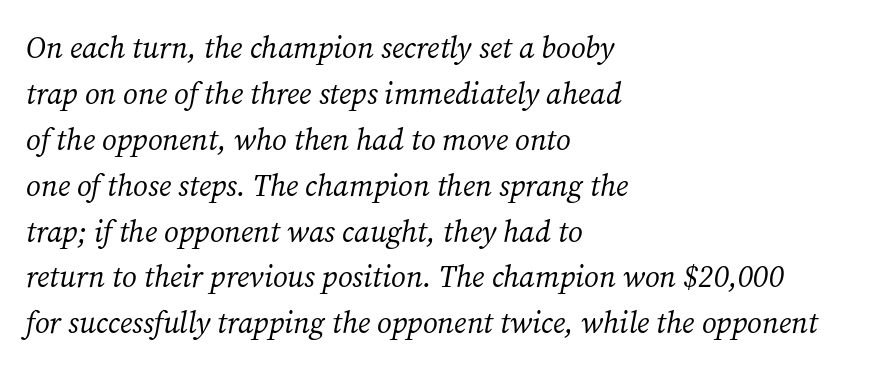
Tall strokes in this sample are angled rather than plumb. Note the varied advance widths — an 'i' is clearly narrower than an 'm'. The typeface chosen for these lines features serifs. Is the letter spacing exaggerated? No — it looks like the ordinary default.
